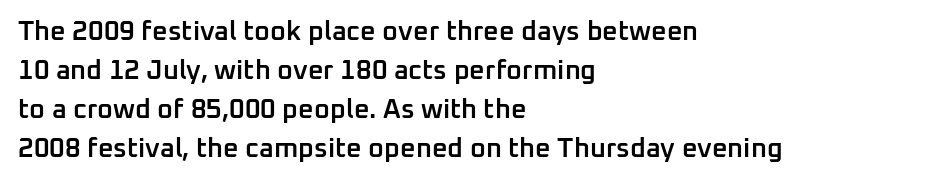
The image shows 27 px text type, upright; set left-aligned, normal line spacing (1.44x), normal letter spacing, not underlined.
